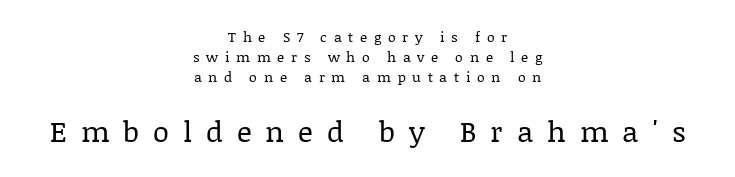
The leading is moderate, giving the passage an even texture. Is this a fixed-width face? No — the glyphs have proportional, varying widths. Between one letter and the next there's a generous, obvious gap. Type style note: has serifs. Counters stay open thanks to moderate or lighter strokes.
